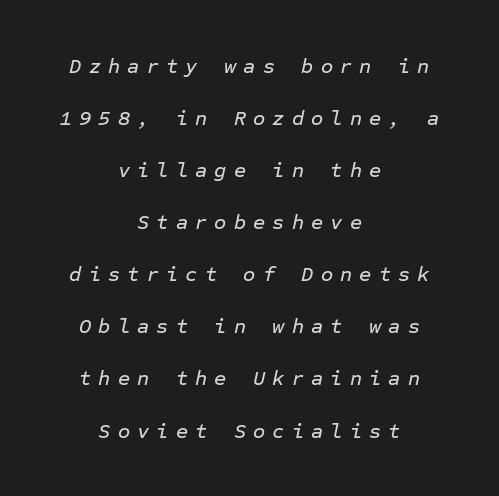
{"italic": "yes", "lean": "right", "slant_degrees": 12, "underline": "no", "align": "center", "line_spacing": "loose", "line_spacing_ratio": 2.48, "letter_spacing": "wide", "letter_spacing_em": 0.34, "glyph_px": 21}
